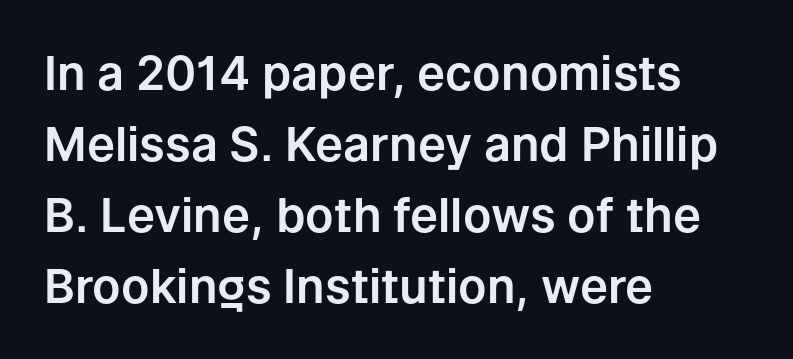
Q: Is the text italic (slanted)? A: No, it is upright.
Q: Is the typeface a serif or a sans-serif typeface? A: Sans-serif.
Q: Is the text underlined? A: No.
Q: How is the paragraph aligned? A: Left-aligned.
Q: Is the spacing between letters normal or unusually wide? A: Normal.
Q: Is the spacing between lines tight, normal or loose? A: Normal.
Q: Width (condensed, normal, or wide)? A: Normal.
Q: Stroke contrast? A: Low.
Q: x-height? A: Medium.
Q: Monospaced? A: No.
